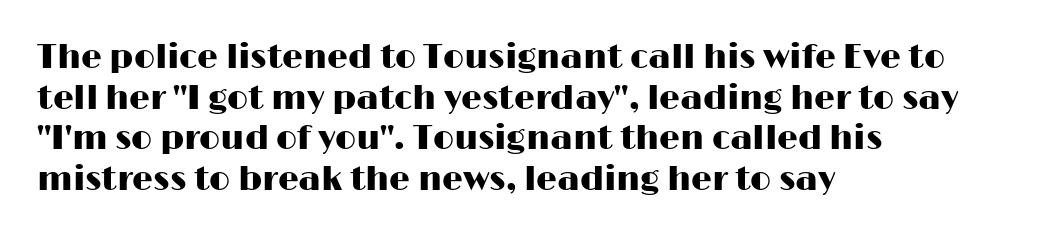
The image shows 33 px wide sans-serif type, upright; set left-aligned, line spacing 1.23x, normal letter spacing, not underlined; high stroke contrast and a medium x-height.
